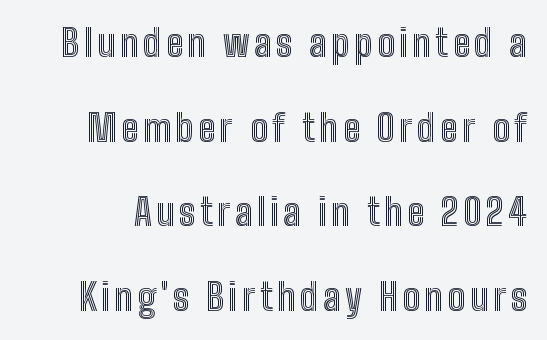
If you measured baseline to baseline, you'd find a long distance. The lettering stays uniformly vertical, giving the passage a roman look. The rendering uses natural spacing where letterforms have individual widths. The baseline area is clear.
